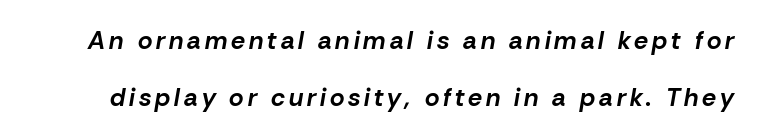
The zone under the glyphs is completely vacant. A full-strength bold gives these letters their thick strokes. A great deal of white space separates one row of letters from the next. This is oblique type, the kind used for emphasis or titles.
